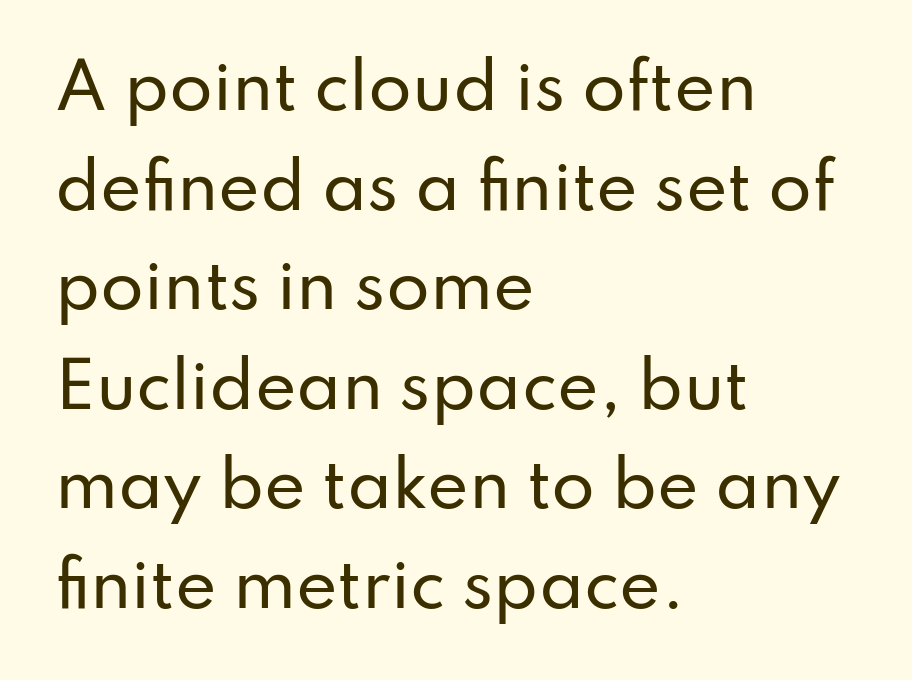
Looks like regular typesetting: each glyph gets only the width it needs. Reading down the column, the eye jumps a familiar distance to each next line. I'd call this a sans setting — the letters go barefoot. The letters sit at their default tracking, neither squeezed nor spread.
